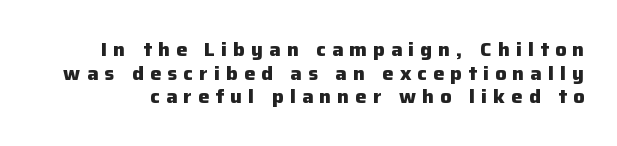
Display-style spreading of the glyphs; the letterfit is very open. The typography opts for an upright posture over an oblique one. Plenty of ink on the page — the face is bold. Quick note: underline off.
